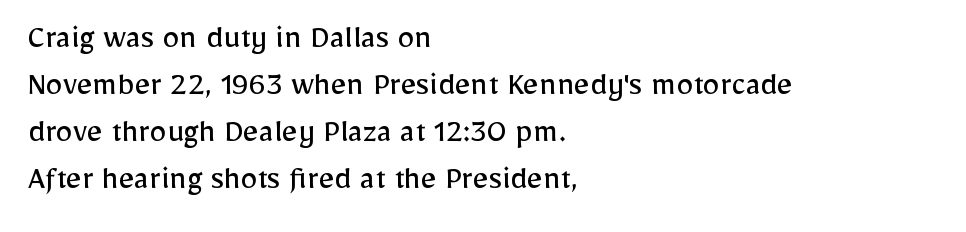
{"serif": "no", "italic": "no", "bold": "no", "weight": "regular", "width": "normal", "stroke_contrast": "low", "x_height": "medium", "monospaced": "no", "underline": "no", "align": "left", "line_spacing": "normal", "line_spacing_ratio": 1.38, "letter_spacing": "normal", "letter_spacing_em": 0.0, "glyph_px": 34}
